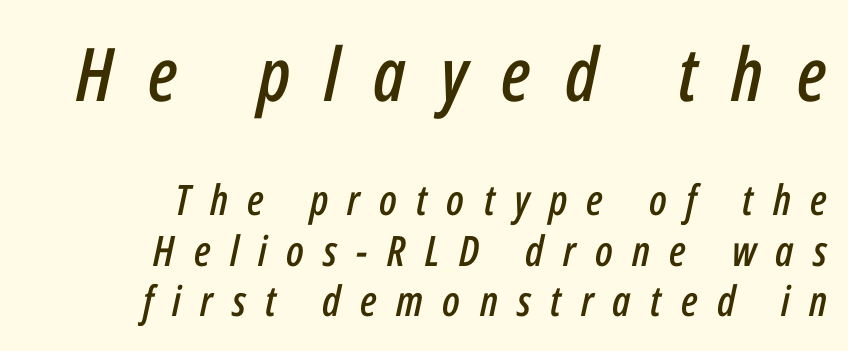
Line ends are locked; line starts wander. Italic? Definitely — the glyphs are oblique. Letter spacing: wide. The face used here appears at its bigger size in the upper chunk. The space beneath each line is pristine and unruled. The letters advance in unequal steps, a hallmark of proportional type.
